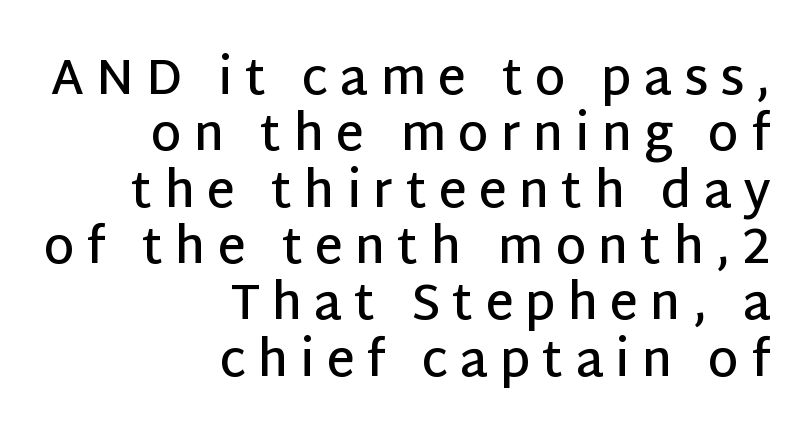
Q: Is the text bold? A: Semi-bold.
Q: Is the text italic (slanted)? A: No, it is upright.
Q: Is the typeface a serif or a sans-serif typeface? A: Sans-serif.
Q: Is the text underlined? A: No.
Q: How is the paragraph aligned? A: Right-aligned.
Q: Is the spacing between letters normal or unusually wide? A: Unusually wide.
Q: Is the spacing between lines tight, normal or loose? A: Tight.
Q: Width (condensed, normal, or wide)? A: Normal.
Q: Stroke contrast? A: Low.
Q: x-height? A: Large.
Q: Monospaced? A: No.
